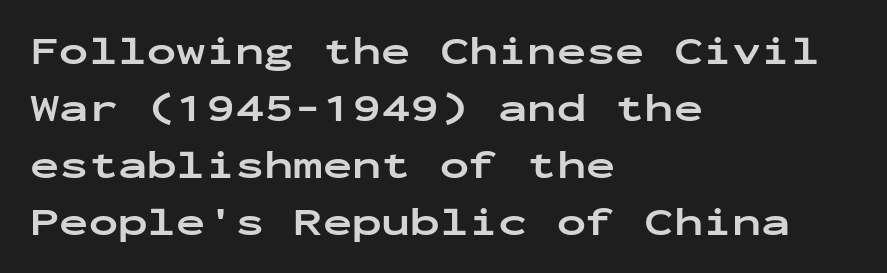
Font category for this specimen: sans-serif. Notice how the passage keeps a crisp vertical edge on the left only. The typography opts for an upright posture over an oblique one. Regular leading.
